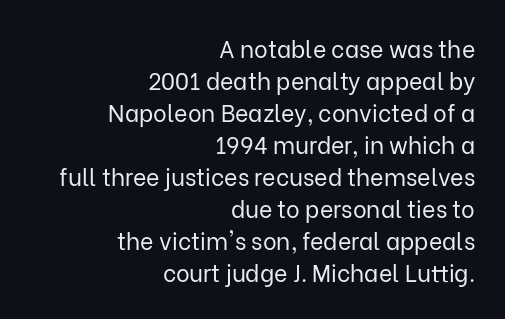
The image shows 23 px text type, upright; set right-aligned, normal line spacing (1.39x), normal letter spacing, not underlined.
